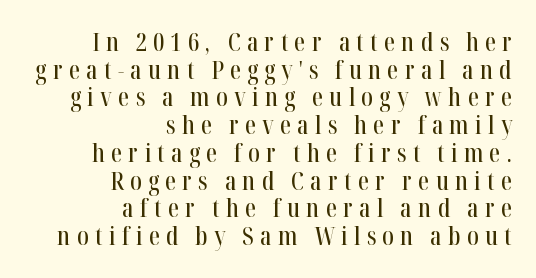
{"italic": "no", "underline": "no", "align": "right", "line_spacing": "tight", "line_spacing_ratio": 1.11, "letter_spacing": "wide", "letter_spacing_em": 0.25, "glyph_px": 25}
